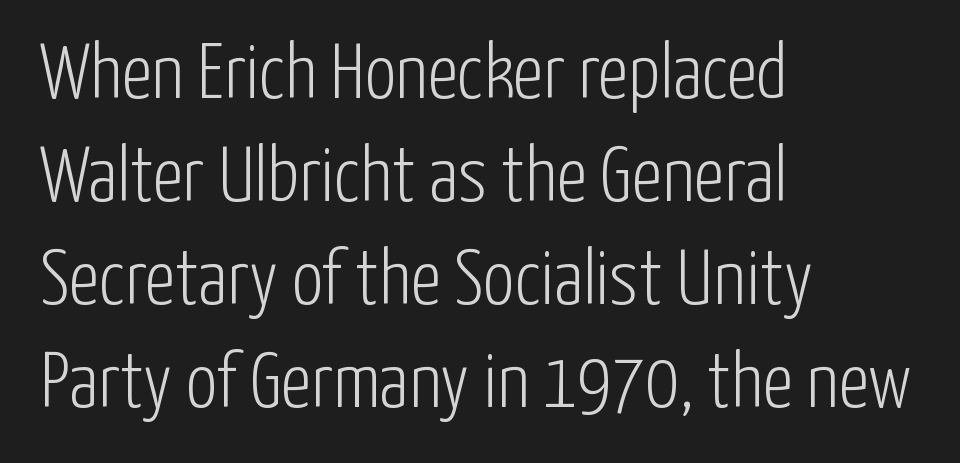
Q: Is the text bold? A: No.
Q: Is the text italic (slanted)? A: No, it is upright.
Q: Is the typeface a serif or a sans-serif typeface? A: Sans-serif.
Q: Is the text underlined? A: No.
Q: How is the paragraph aligned? A: Left-aligned.
Q: Is the spacing between letters normal or unusually wide? A: Normal.
Q: Is the spacing between lines tight, normal or loose? A: Normal.
Q: Width (condensed, normal, or wide)? A: Condensed.
Q: Stroke contrast? A: Low.
Q: x-height? A: Medium.
Q: Monospaced? A: No.
